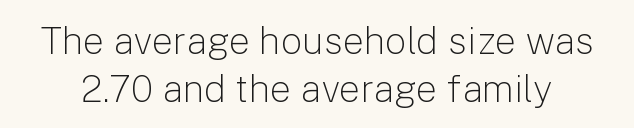
Q: Is the text bold? A: No.
Q: Is the text italic (slanted)? A: No, it is upright.
Q: Is the typeface a serif or a sans-serif typeface? A: Sans-serif.
Q: Is the text underlined? A: No.
Q: Is the spacing between letters normal or unusually wide? A: Normal.
Q: Is the spacing between lines tight, normal or loose? A: Normal.
Q: Width (condensed, normal, or wide)? A: Normal.
Q: Stroke contrast? A: Low.
Q: x-height? A: Medium.
Q: Monospaced? A: No.
